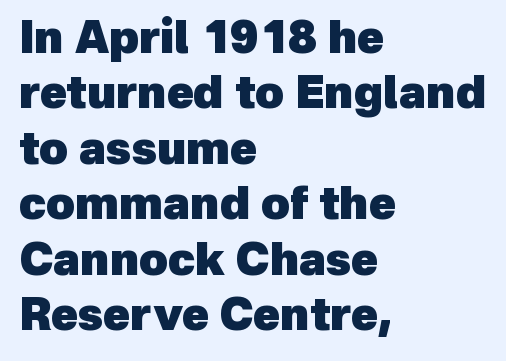
Looks like regular typesetting: each glyph gets only the width it needs. Strokes here are thick enough to call this a true bold. Compared with a centered layout, this one pins lines to the left instead. Type without underlining. What stands out about the letter spacing? Nothing — it is the standard amount. These lines sit exactly where default settings would place them.
